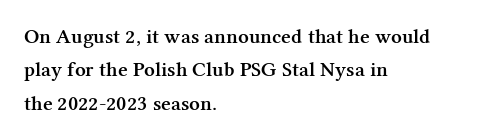
{"italic": "no", "bold": "semi", "underline": "no", "align": "left", "line_spacing": "normal", "line_spacing_ratio": 1.59, "letter_spacing": "normal", "letter_spacing_em": 0.0, "glyph_px": 21}
